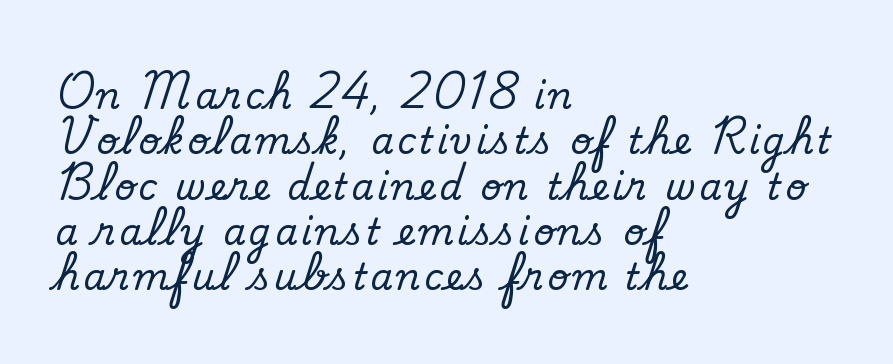
{"serif": "no", "bold": "no", "weight": "regular", "width": "normal", "stroke_contrast": "low", "x_height": "small", "monospaced": "no", "underline": "no", "align": "left", "line_spacing": "normal", "line_spacing_ratio": 1.26, "glyph_px": 36}
